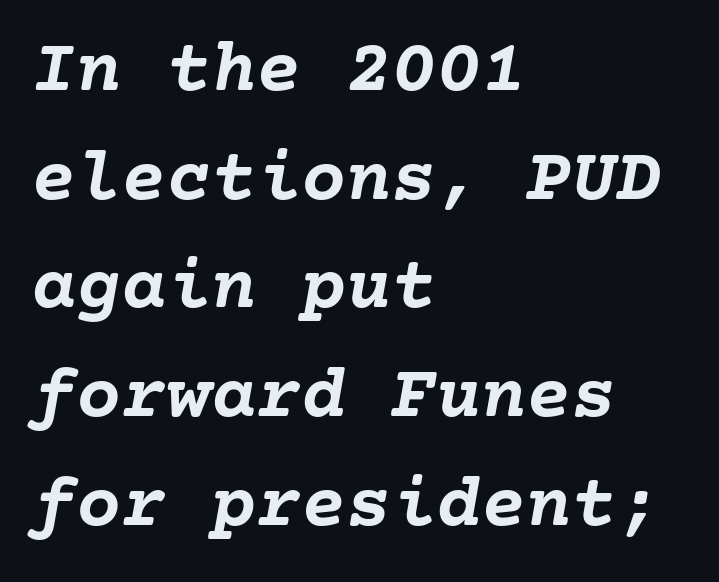
Q: Is the text bold? A: Yes.
Q: Is the text italic (slanted)? A: Yes, it leans right by about 10 degrees.
Q: Is the text underlined? A: No.
Q: How is the paragraph aligned? A: Left-aligned.
Q: Is the spacing between letters normal or unusually wide? A: Normal.
Q: Is the spacing between lines tight, normal or loose? A: Normal.
Q: Width (condensed, normal, or wide)? A: Normal.
Q: Stroke contrast? A: Low.
Q: x-height? A: Medium.
